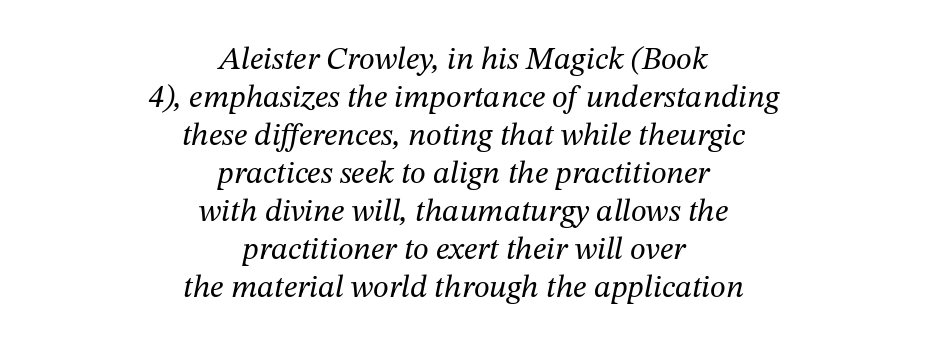
The image shows 32 px regular-weight serif type, italic (leaning right); set centered, line spacing 1.19x, normal letter spacing, not underlined; medium stroke contrast and a medium x-height.
